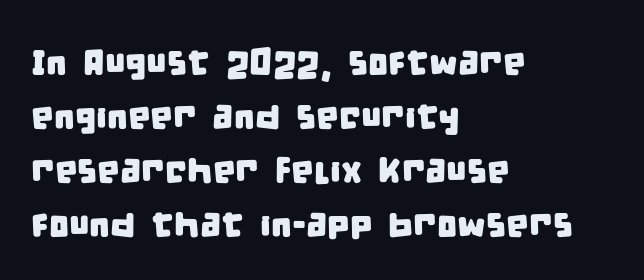
{"serif": "no", "width": "condensed", "stroke_contrast": "low", "x_height": "large", "monospaced": "no", "underline": "no", "align": "left", "line_spacing": "normal", "line_spacing_ratio": 1.5, "letter_spacing": "normal", "letter_spacing_em": 0.0, "glyph_px": 36}
